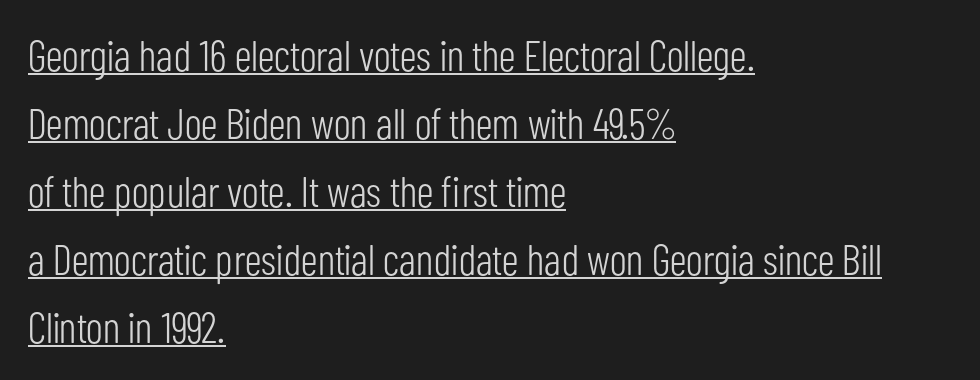
Q: Is the text bold? A: No.
Q: Is the text italic (slanted)? A: No, it is upright.
Q: Is the typeface a serif or a sans-serif typeface? A: Sans-serif.
Q: Is the text underlined? A: Yes.
Q: How is the paragraph aligned? A: Left-aligned.
Q: Is the spacing between letters normal or unusually wide? A: Normal.
Q: Is the spacing between lines tight, normal or loose? A: Normal.
Q: Width (condensed, normal, or wide)? A: Condensed.
Q: Stroke contrast? A: Low.
Q: x-height? A: Medium.
Q: Monospaced? A: No.
